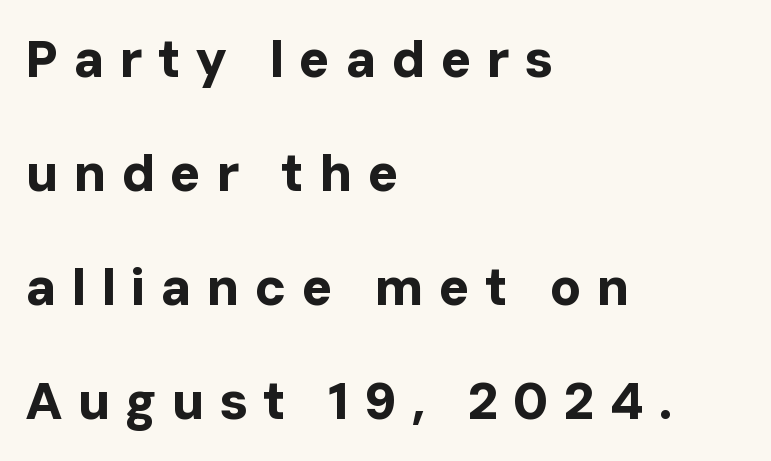
The image shows 52 px bold sans-serif type, upright; set left-aligned, loose line spacing (2.19x), unusually wide letter spacing (+0.28 em), not underlined; low stroke contrast and a medium x-height.
